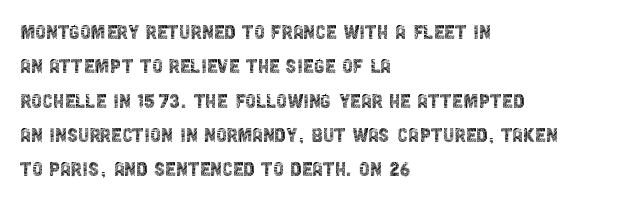
{"italic": "no", "bold": "no", "underline": "no", "align": "left", "line_spacing": "normal", "line_spacing_ratio": 1.43, "letter_spacing": "normal", "letter_spacing_em": 0.0, "glyph_px": 24}
